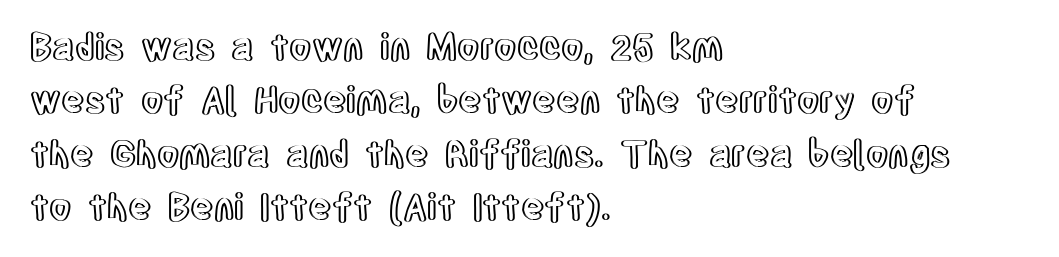
{"italic": "no", "width": "condensed", "x_height": "large", "monospaced": "no", "underline": "no", "align": "left", "line_spacing": "normal", "line_spacing_ratio": 1.48, "letter_spacing": "normal", "letter_spacing_em": 0.0, "glyph_px": 36}
